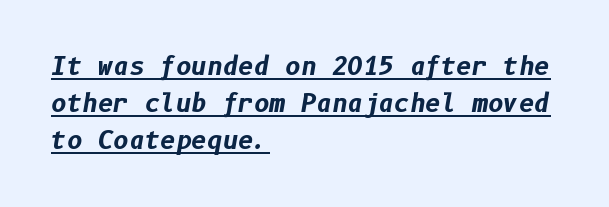
Summary of vertical rhythm: regular, with standard interline spacing. In CSS terms this would be text-align: left. The specimen reads as italic at a glance. What decoration does the sample have? An underline. The characters look thick and weighty, a clear bold.
